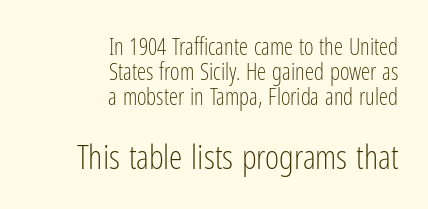
{"serif": "no", "italic": "no", "bold": "no", "weight": "light", "width": "condensed", "stroke_contrast": "low", "x_height": "medium", "monospaced": "no", "underline": "no", "align": "right", "line_spacing": "tight", "line_spacing_ratio": 1.08, "letter_spacing": "normal", "letter_spacing_em": 0.0, "larger_block": "second", "size_ratio": 1.48, "glyph_px": 34}
